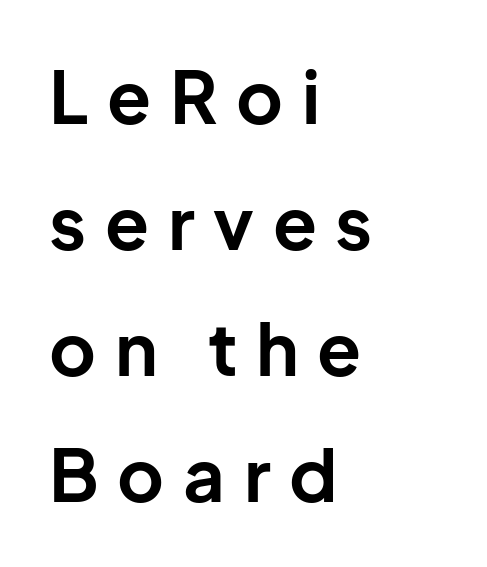
Q: Is the text bold? A: Yes.
Q: Is the text italic (slanted)? A: No, it is upright.
Q: Is the typeface a serif or a sans-serif typeface? A: Sans-serif.
Q: Is the text underlined? A: No.
Q: How is the paragraph aligned? A: Left-aligned.
Q: Is the spacing between letters normal or unusually wide? A: Unusually wide.
Q: Width (condensed, normal, or wide)? A: Normal.
Q: Stroke contrast? A: Low.
Q: x-height? A: Medium.
Q: Monospaced? A: No.
